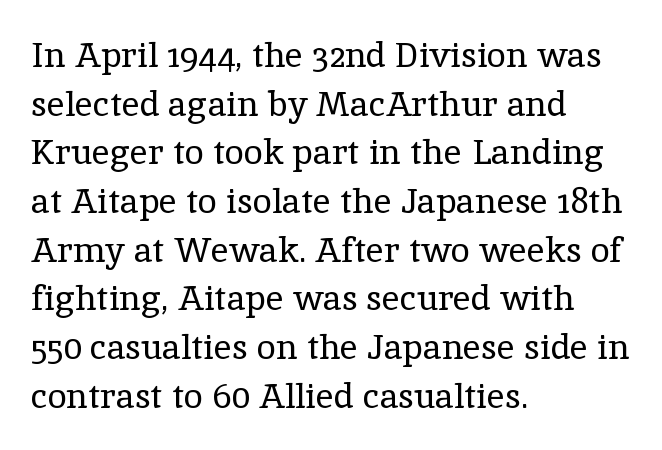
Baseline-to-baseline distance is the conventional proportion of letter height. The rendering shows small feet on the letterforms — a serif design. A typesetter would mark this as roman, not italic. Note the varied advance widths — an 'i' is clearly narrower than an 'm'.
